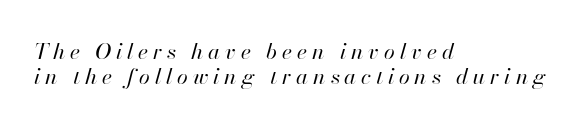
The image shows 22 px text type, italic (leaning right); set left-aligned, tight line spacing (1.14x), unusually wide letter spacing (+0.22 em), not underlined.
